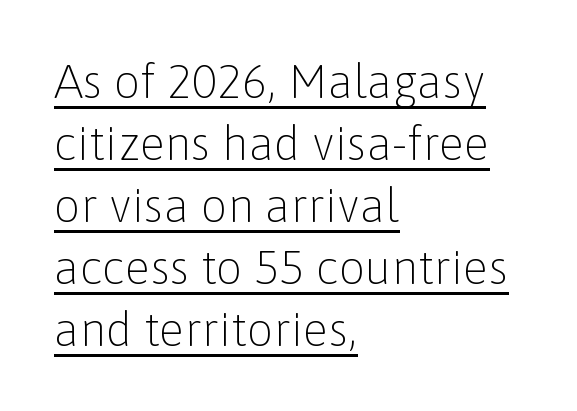
Posture: straight, roman, zero tilt. Stems and bowls with no extra thickness — not bold. The specimen includes a rule beneath the text block's lines. Each word holds together tightly as a unit, with standard inter-letter gaps. The letters carry no serifs — their stems end cleanly without finishing strokes.
